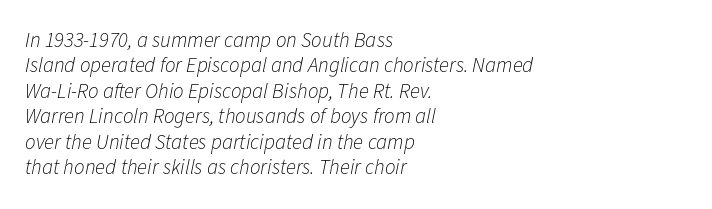
{"italic": "yes", "lean": "right", "slant_degrees": 11, "bold": "no", "underline": "no", "align": "left", "line_spacing_ratio": 1.21, "letter_spacing": "normal", "letter_spacing_em": 0.0, "glyph_px": 21}
